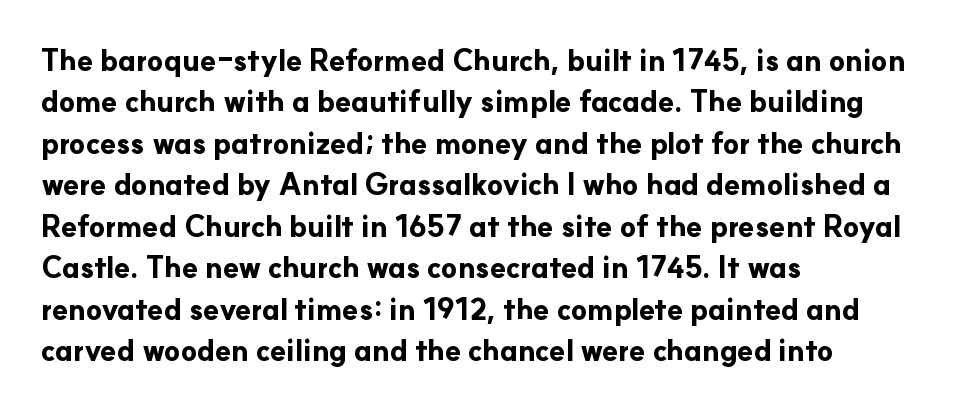
Summary of weight: heavy, a full bold. A typesetter would mark this as roman, not italic. Looks like regular typesetting: each glyph gets only the width it needs. A typesetter would call this zero additional tracking.
